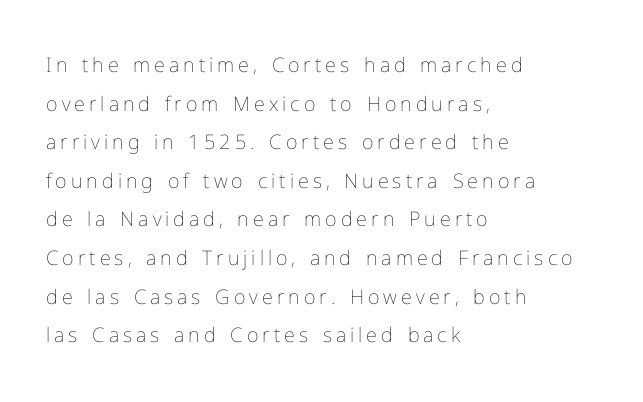
Widely set lines give the paragraph a tall, airy silhouette. Letters rest on an invisible, unmarked baseline. Nothing heavy about these letters — not bold at all. The face used here is rendered with a markedly widened letterfit. Line beginnings align vertically; line endings do not.
